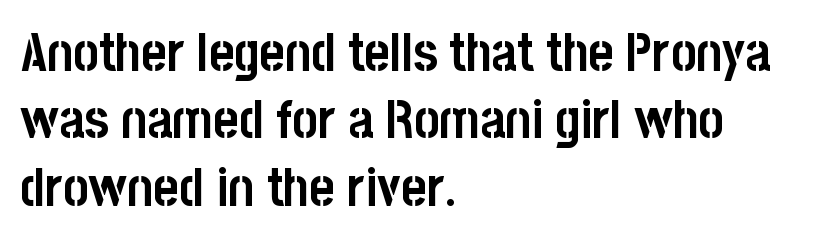
Q: Is the text bold? A: Yes.
Q: Is the text italic (slanted)? A: No, it is upright.
Q: Is the typeface a serif or a sans-serif typeface? A: Sans-serif.
Q: Is the text underlined? A: No.
Q: How is the paragraph aligned? A: Left-aligned.
Q: Is the spacing between letters normal or unusually wide? A: Normal.
Q: Is the spacing between lines tight, normal or loose? A: Normal.
Q: Width (condensed, normal, or wide)? A: Condensed.
Q: Stroke contrast? A: Low.
Q: x-height? A: Large.
Q: Monospaced? A: No.
